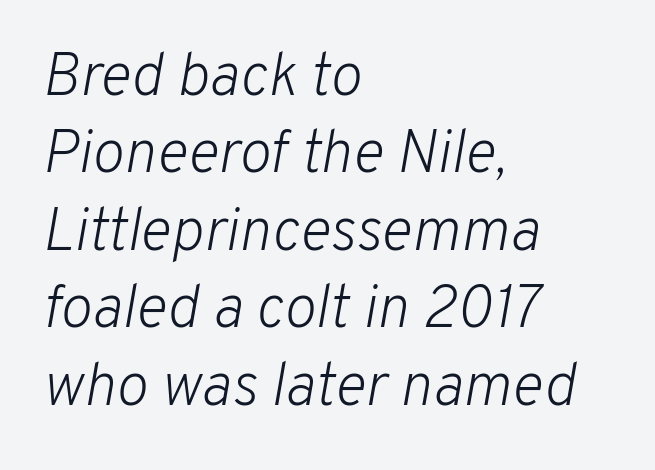
Q: Is the text bold? A: No.
Q: Is the text italic (slanted)? A: Yes, it leans right by about 10 degrees.
Q: Is the text underlined? A: No.
Q: How is the paragraph aligned? A: Left-aligned.
Q: Is the spacing between letters normal or unusually wide? A: Normal.
Q: Is the spacing between lines tight, normal or loose? A: Normal.
Q: Width (condensed, normal, or wide)? A: Normal.
Q: Stroke contrast? A: Low.
Q: x-height? A: Medium.
Q: Monospaced? A: No.
